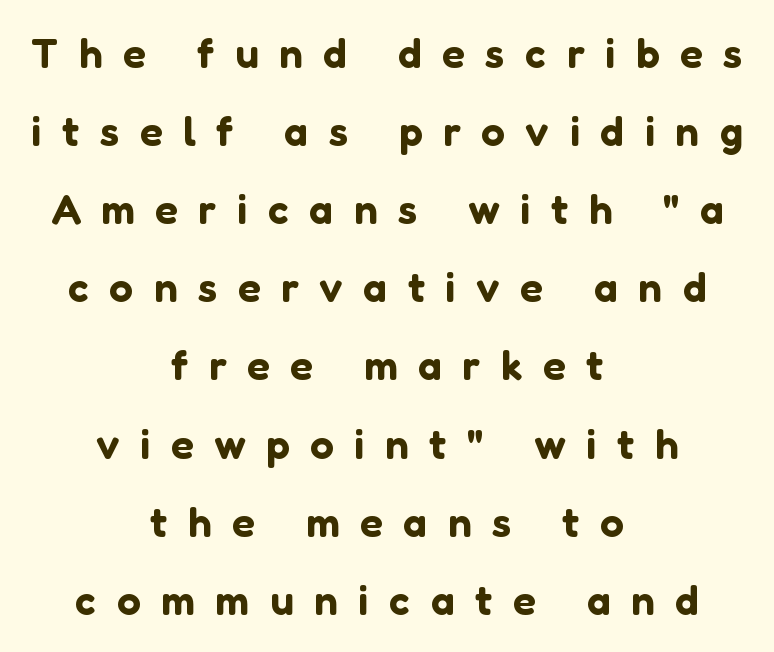
Words float on clear page, feet unadorned. Each letter keeps its own natural width here, so spacing adapts to shape. The setting favours the middle, as headings and verse often do. The letters carry no serifs — their stems end cleanly without finishing strokes. Is there any slant? The stems are plumb.
